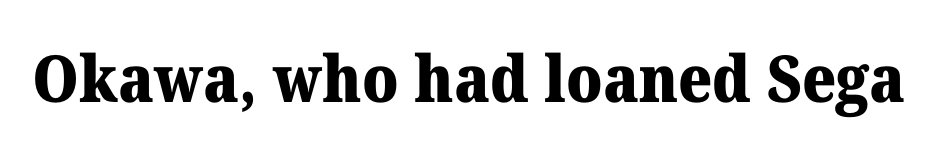
In terms of posture, this sample is upright. Each glyph is drawn with heavy, bold strokes. The type is set solid horizontally, with unmodified tracking. Quick note: underline off.
